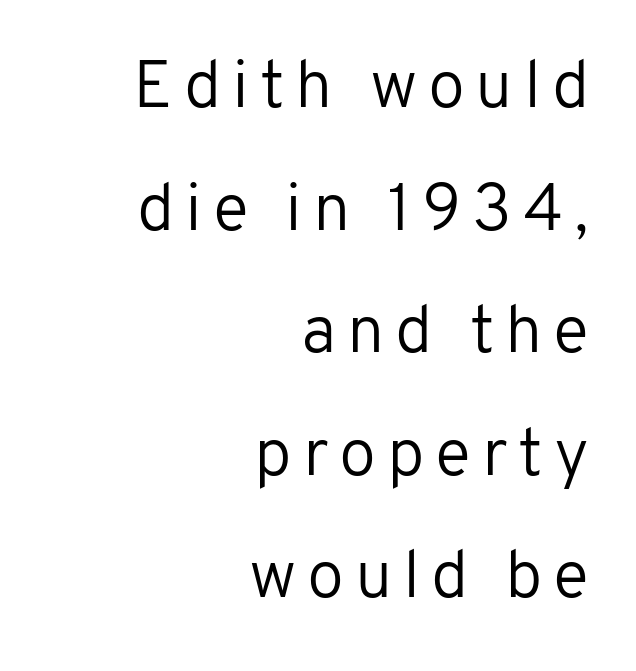
The rendering uses natural spacing where letterforms have individual widths. The characters are drawn with everyday or finer stroke widths. Rendered with straight, roman letterforms. The words here are not underlined.
